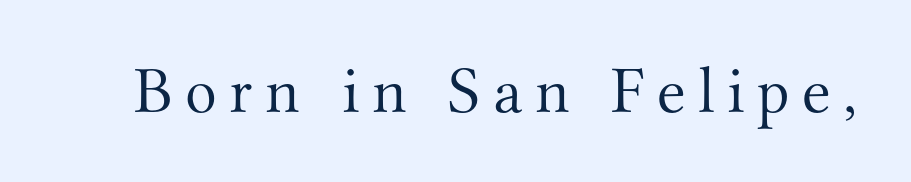
{"serif": "yes", "italic": "no", "bold": "no", "weight": "light", "width": "normal", "stroke_contrast": "medium", "x_height": "small", "monospaced": "no", "underline": "no", "glyph_px": 66}
